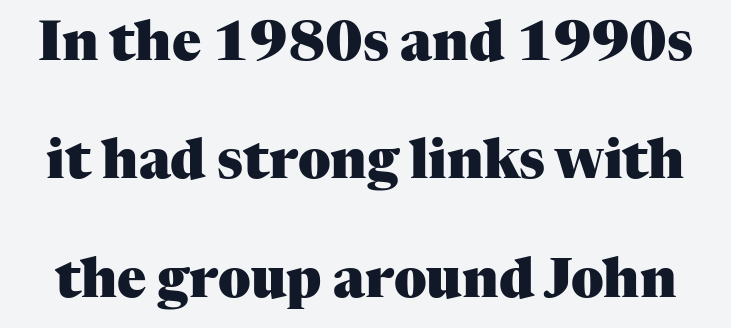
Q: Is the text bold? A: Yes.
Q: Is the text italic (slanted)? A: No, it is upright.
Q: Is the typeface a serif or a sans-serif typeface? A: Serif.
Q: Is the text underlined? A: No.
Q: Is the spacing between letters normal or unusually wide? A: Normal.
Q: Is the spacing between lines tight, normal or loose? A: Loose.
Q: Width (condensed, normal, or wide)? A: Normal.
Q: Stroke contrast? A: Medium.
Q: x-height? A: Medium.
Q: Monospaced? A: No.
